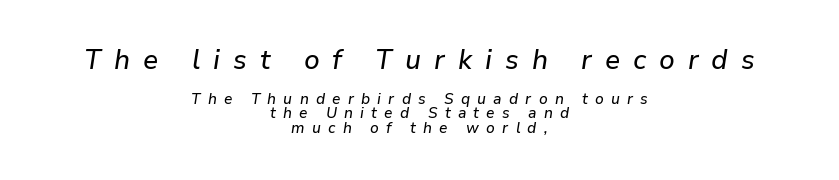
Notice how descenders almost collide with the ascenders below — that's tight leading. Tracking here is generous; glyphs stand well apart from one another. Both edges are ragged and mirror each other, which tells us the setting is centered. The passage shown leans; its letterforms are oblique. Glance below the letters and you will spot only blank space.
